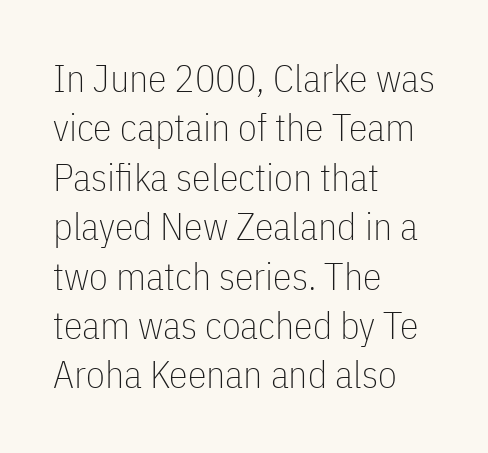
A quiet, ordinary-to-light weight characterises the typeface. How are the letters spaced? Ordinarily, with no added tracking. Bare-footed words on every line. The face used here is proportionally spaced, like ordinary book or web type.
